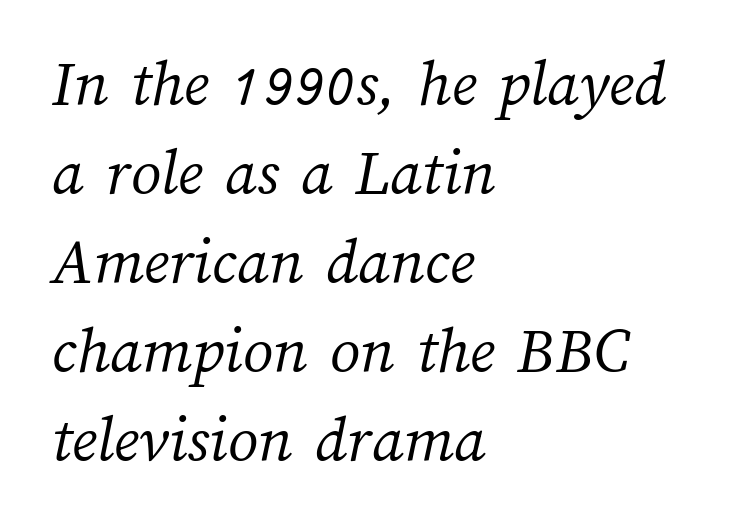
{"bold": "no", "weight": "light", "width": "normal", "stroke_contrast": "medium", "x_height": "medium", "monospaced": "no", "underline": "no", "align": "left", "line_spacing": "normal", "line_spacing_ratio": 1.33, "letter_spacing": "normal", "letter_spacing_em": 0.0, "glyph_px": 67}
